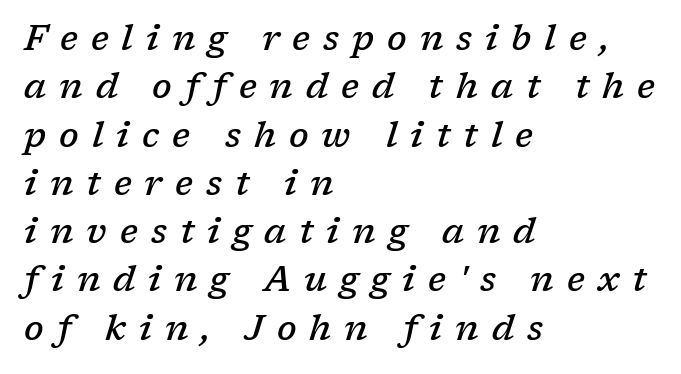
{"serif": "yes", "italic": "yes", "lean": "right", "slant_degrees": 17, "bold": "semi", "weight": "semibold", "width": "normal", "stroke_contrast": "low", "x_height": "medium", "monospaced": "no", "underline": "no", "align": "left", "line_spacing": "normal", "line_spacing_ratio": 1.38, "letter_spacing": "wide", "letter_spacing_em": 0.37, "glyph_px": 35}
